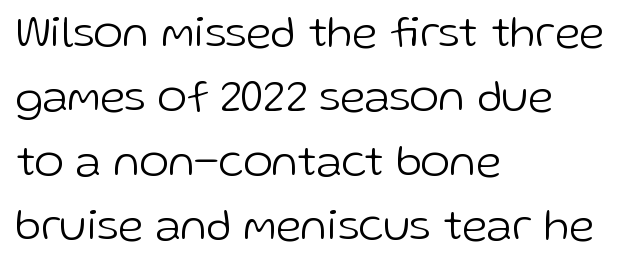
The image shows 45 px light sans-serif type, upright; set left-aligned, normal line spacing (1.43x), normal letter spacing, not underlined; low stroke contrast and a medium x-height.
